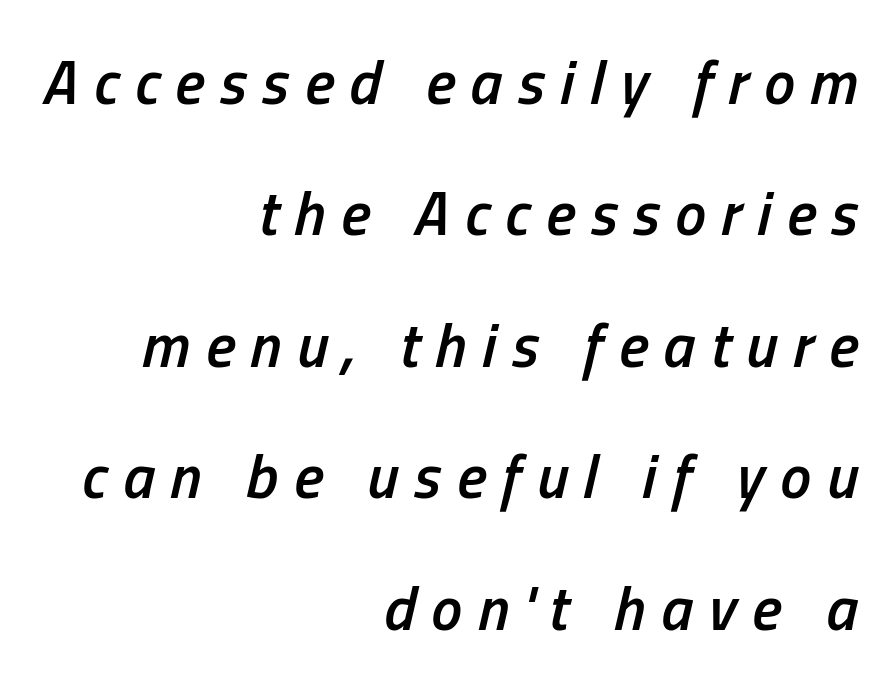
Q: Is the text bold? A: Semi-bold.
Q: Is the text italic (slanted)? A: Yes, it leans right by about 13 degrees.
Q: Is the text underlined? A: No.
Q: How is the paragraph aligned? A: Right-aligned.
Q: Is the spacing between letters normal or unusually wide? A: Unusually wide.
Q: Is the spacing between lines tight, normal or loose? A: Loose.
Q: Width (condensed, normal, or wide)? A: Condensed.
Q: Stroke contrast? A: Low.
Q: x-height? A: Medium.
Q: Monospaced? A: No.
